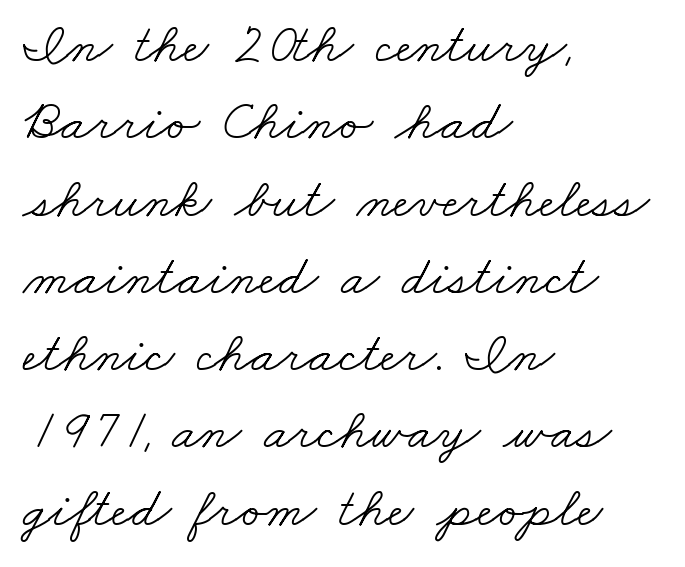
The image shows 56 px light, wide serif type; set left-aligned, normal line spacing (1.38x), normal letter spacing, not underlined; low stroke contrast and a small x-height.
